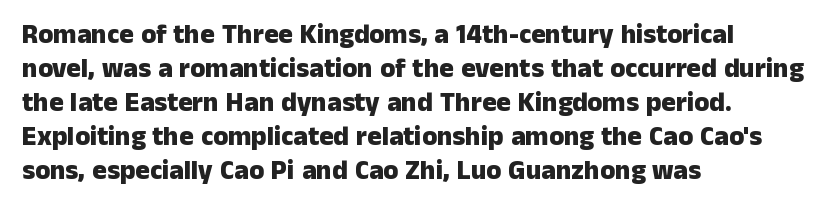
The image shows 27 px bold type, upright; set left-aligned, normal line spacing (1.26x), normal letter spacing, not underlined.
